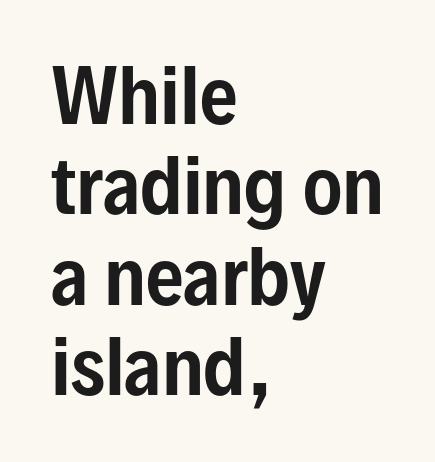
{"serif": "no", "italic": "no", "width": "condensed", "stroke_contrast": "low", "x_height": "medium", "monospaced": "no", "underline": "no", "align": "left", "line_spacing_ratio": 1.22, "letter_spacing": "normal", "letter_spacing_em": 0.0, "glyph_px": 74}
